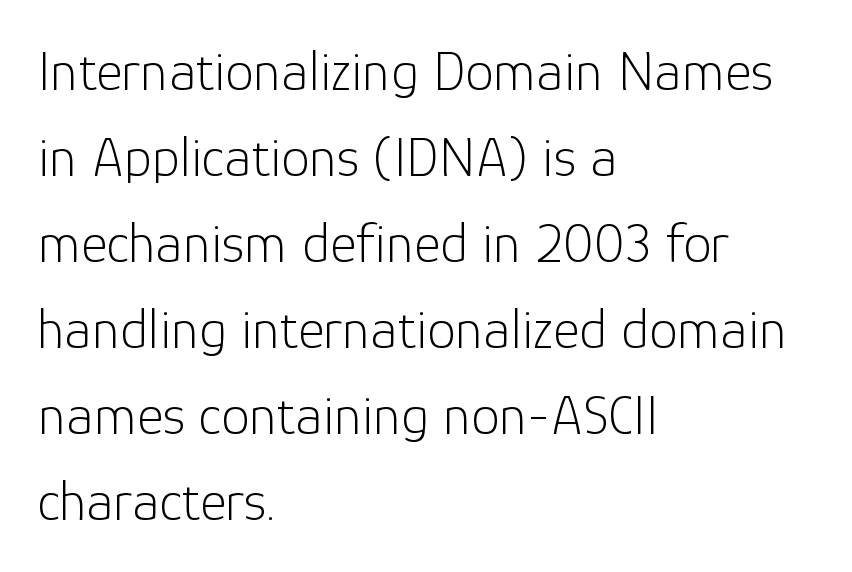
How would I describe the line gaps? Plain and ordinary. Counters stay open thanks to moderate or lighter strokes. Left-aligned paragraph, ragged on the right. You can tell it's not italic because the verticals are truly vertical. Proportional: the letters do not fall into vertical columns.
